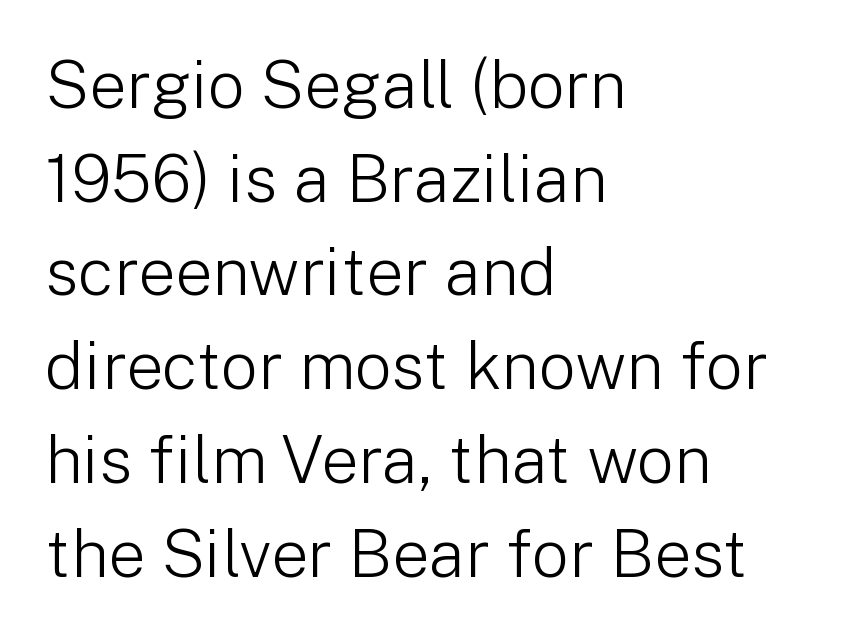
{"serif": "no", "italic": "no", "bold": "no", "weight": "light", "width": "normal", "stroke_contrast": "low", "x_height": "medium", "monospaced": "no", "underline": "no", "align": "left", "line_spacing": "normal", "line_spacing_ratio": 1.42, "letter_spacing": "normal", "letter_spacing_em": 0.0, "glyph_px": 66}
